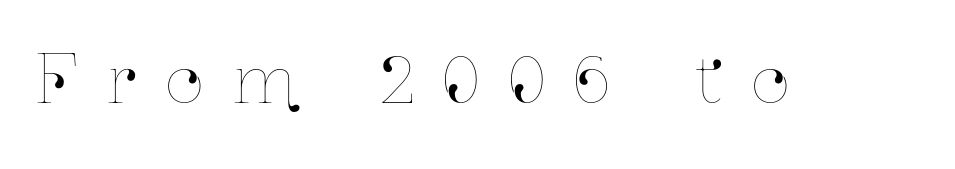
{"italic": "no", "width": "condensed", "stroke_contrast": "low", "x_height": "medium", "monospaced": "no", "underline": "no", "letter_spacing": "wide", "letter_spacing_em": 0.45, "glyph_px": 66}
